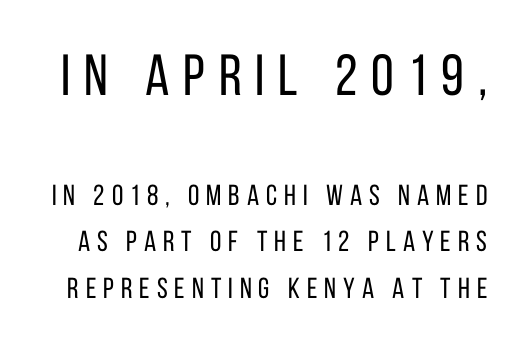
Q: Is the text bold? A: No.
Q: Is the text italic (slanted)? A: No, it is upright.
Q: Is the typeface a serif or a sans-serif typeface? A: Sans-serif.
Q: Is the text underlined? A: No.
Q: Is the spacing between letters normal or unusually wide? A: Unusually wide.
Q: Is the spacing between lines tight, normal or loose? A: Normal.
Q: Which block of text is set in a larger size, the first (top) or the second (bottom)? A: The first (top) one.
Q: Width (condensed, normal, or wide)? A: Condensed.
Q: Stroke contrast? A: Low.
Q: x-height? A: Large.
Q: Monospaced? A: No.
